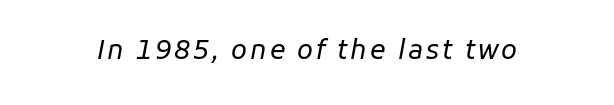
Q: Is the text bold? A: No.
Q: Is the text italic (slanted)? A: Yes, it leans right by about 11 degrees.
Q: Is the text underlined? A: No.
